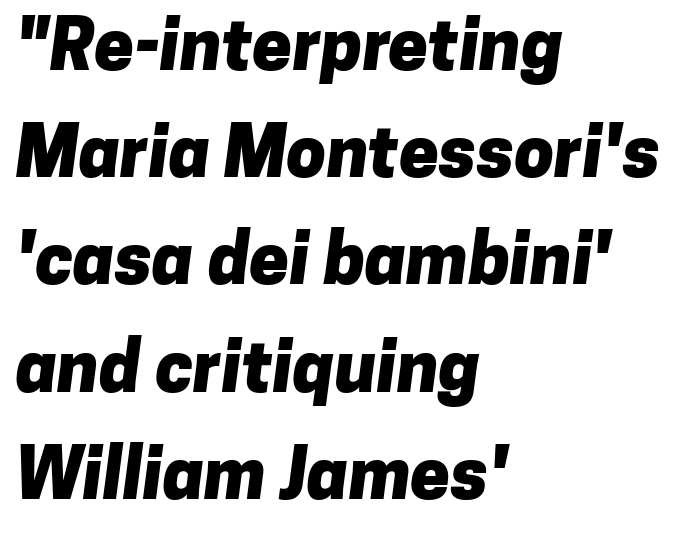
{"serif": "no", "bold": "yes", "weight": "heavy", "width": "normal", "stroke_contrast": "low", "x_height": "medium", "monospaced": "no", "underline": "no", "align": "left", "line_spacing": "normal", "line_spacing_ratio": 1.51, "letter_spacing": "normal", "letter_spacing_em": 0.0, "glyph_px": 71}
